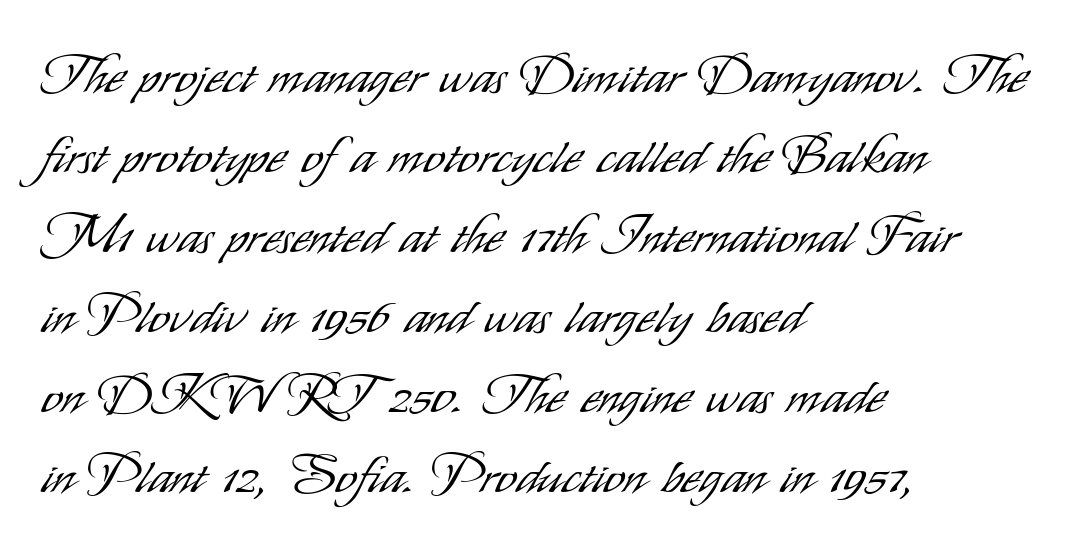
Q: Is the text bold? A: No.
Q: Is the text italic (slanted)? A: Yes.
Q: Is the typeface a serif or a sans-serif typeface? A: Sans-serif.
Q: Is the text underlined? A: No.
Q: How is the paragraph aligned? A: Left-aligned.
Q: Is the spacing between letters normal or unusually wide? A: Normal.
Q: Is the spacing between lines tight, normal or loose? A: Normal.
Q: Width (condensed, normal, or wide)? A: Condensed.
Q: Stroke contrast? A: Low.
Q: x-height? A: Small.
Q: Monospaced? A: No.
